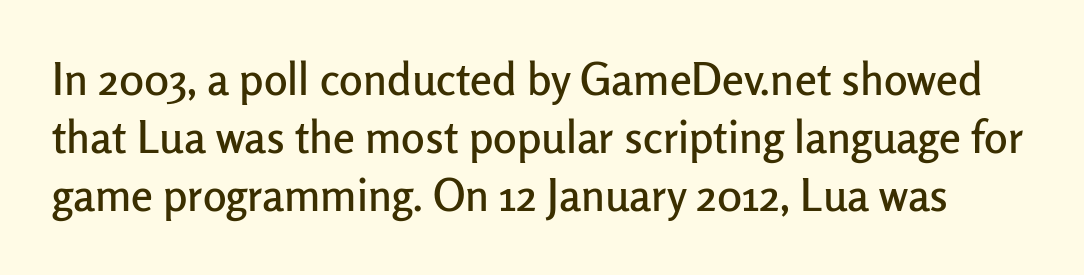
Q: Is the text italic (slanted)? A: No, it is upright.
Q: Is the typeface a serif or a sans-serif typeface? A: Sans-serif.
Q: Is the text underlined? A: No.
Q: Is the spacing between letters normal or unusually wide? A: Normal.
Q: Is the spacing between lines tight, normal or loose? A: Normal.
Q: Width (condensed, normal, or wide)? A: Normal.
Q: Stroke contrast? A: Low.
Q: x-height? A: Medium.
Q: Monospaced? A: No.
